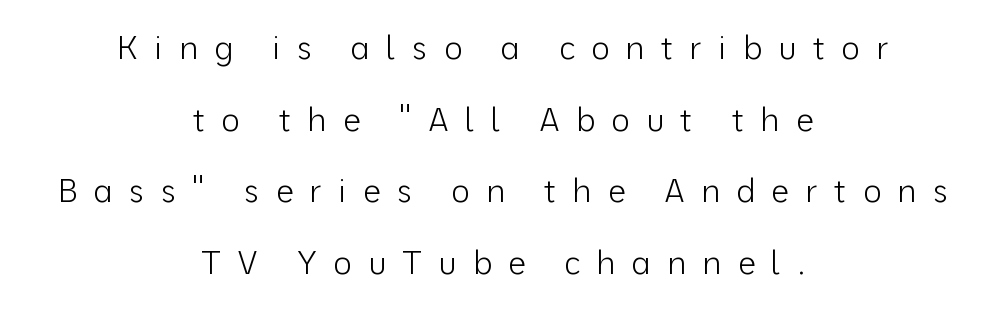
The horizontal fit of the characters is loose and conspicuously gappy. The block of text is sparse from top to bottom, with ample space between rows. The type family on display is of the sans-serif kind. Stem width sits at or under what a default text font uses. The specimen omits any rule beneath the text block's lines. The setting favours the middle, as headings and verse often do.
